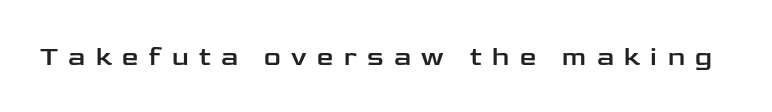
{"italic": "no", "underline": "no", "letter_spacing": "wide", "letter_spacing_em": 0.4, "glyph_px": 26}
